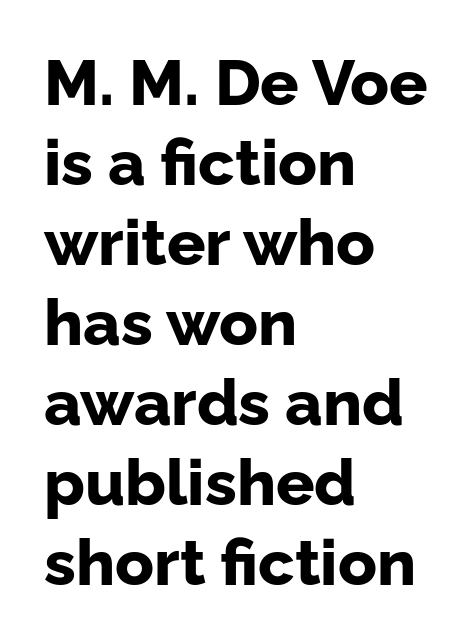
{"serif": "no", "italic": "no", "bold": "yes", "weight": "bold", "width": "normal", "stroke_contrast": "low", "x_height": "medium", "monospaced": "no", "underline": "no", "align": "left", "line_spacing": "normal", "line_spacing_ratio": 1.25, "letter_spacing": "normal", "letter_spacing_em": 0.0, "glyph_px": 64}
